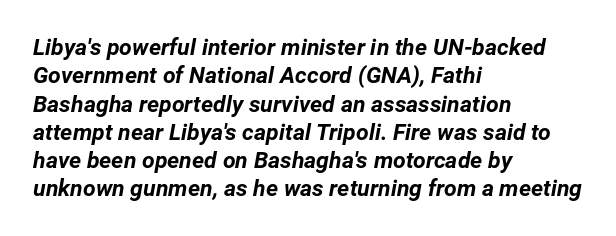
The image shows 23 px bold type, italic (leaning right); set left-aligned, line spacing 1.23x, normal letter spacing, not underlined.
